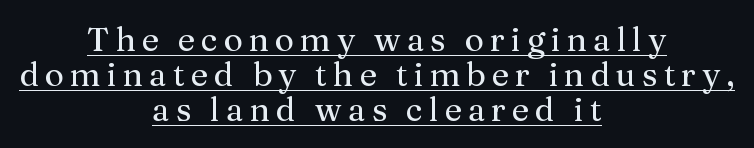
Q: Is the text italic (slanted)? A: No, it is upright.
Q: Is the typeface a serif or a sans-serif typeface? A: Serif.
Q: Is the text underlined? A: Yes.
Q: How is the paragraph aligned? A: Centered.
Q: Is the spacing between lines tight, normal or loose? A: Tight.
Q: Width (condensed, normal, or wide)? A: Normal.
Q: Stroke contrast? A: Medium.
Q: x-height? A: Medium.
Q: Monospaced? A: No.
